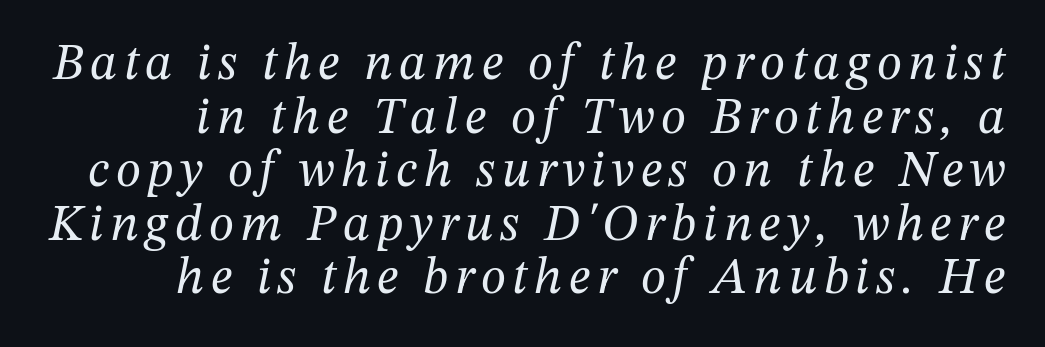
{"serif": "yes", "italic": "yes", "lean": "right", "slant_degrees": 12, "bold": "no", "weight": "regular", "width": "normal", "stroke_contrast": "medium", "x_height": "medium", "monospaced": "no", "underline": "no", "line_spacing": "tight", "line_spacing_ratio": 1.05, "glyph_px": 51}
